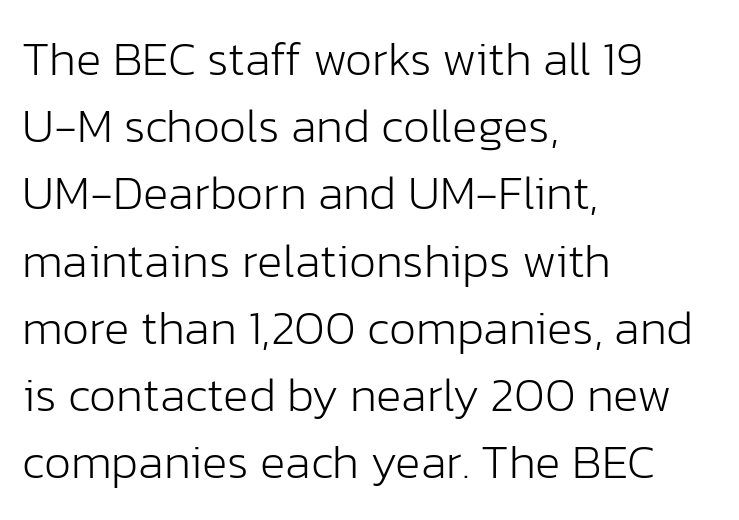
The image shows 48 px light sans-serif type, upright; set left-aligned, normal line spacing (1.4x), normal letter spacing, not underlined; low stroke contrast and a medium x-height.
